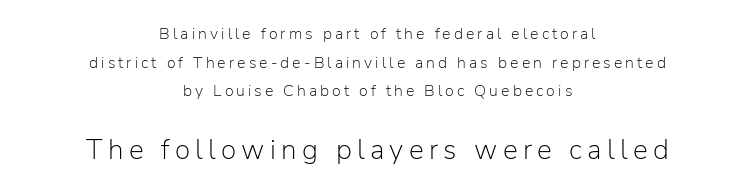
The image shows 28 px light sans-serif type, upright; set centered, line spacing 1.79x, not underlined; the second (bottom) block is 1.75x larger; low stroke contrast and a medium x-height.
